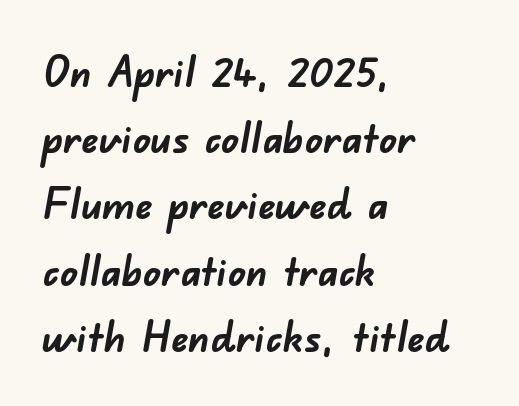
The image shows 43 px semibold sans-serif type; set left-aligned, normal line spacing (1.54x), normal letter spacing, not underlined; low stroke contrast and a small x-height.
